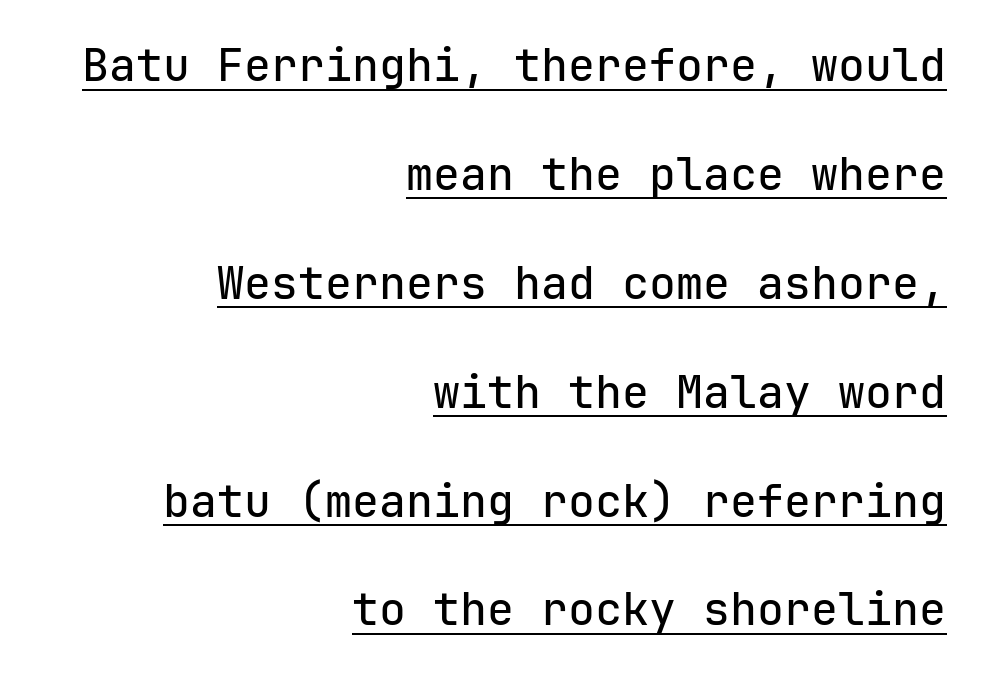
The letters stand straight up with perfectly vertical stems. Alignment: flush right. Every character here occupies the same horizontal width, giving the sample a typewriter-like rhythm. Does the leading feel generous? Absolutely, it's lavish. Every word sits above its own underline. The designer went with a sans here, leaving each stem footless.
